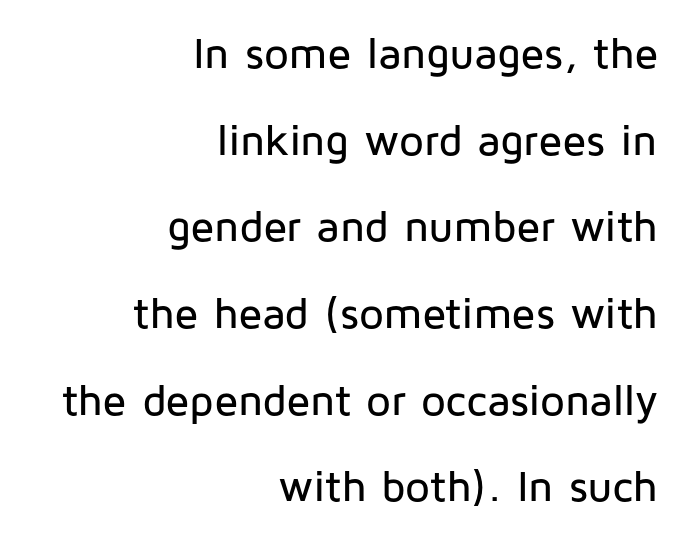
The image shows 44 px sans-serif type, upright; set right-aligned, loose line spacing (1.97x), normal letter spacing, not underlined; low stroke contrast and a medium x-height.
